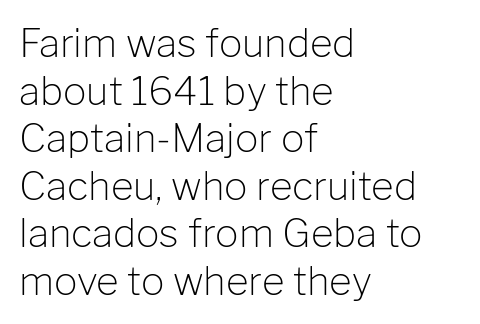
The image shows 39 px light sans-serif type, upright; set left-aligned, line spacing 1.22x, normal letter spacing, not underlined; low stroke contrast and a medium x-height.
